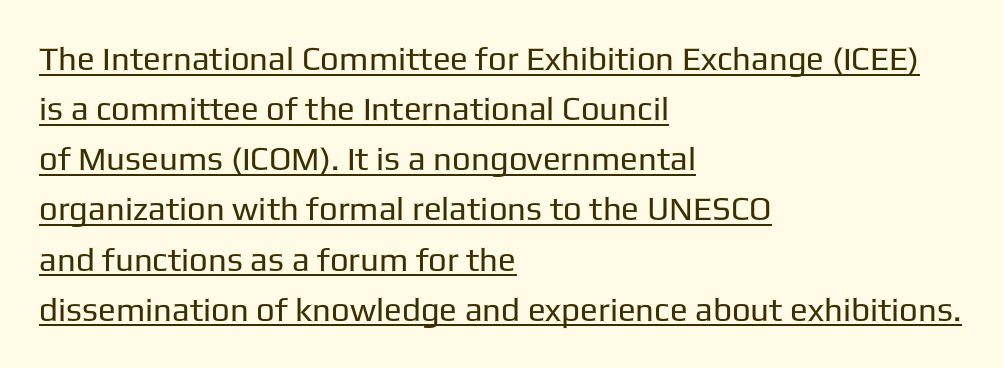
The image shows 33 px regular-weight sans-serif type, upright; set left-aligned, normal line spacing (1.52x), normal letter spacing, underlined; low stroke contrast and a medium x-height.
